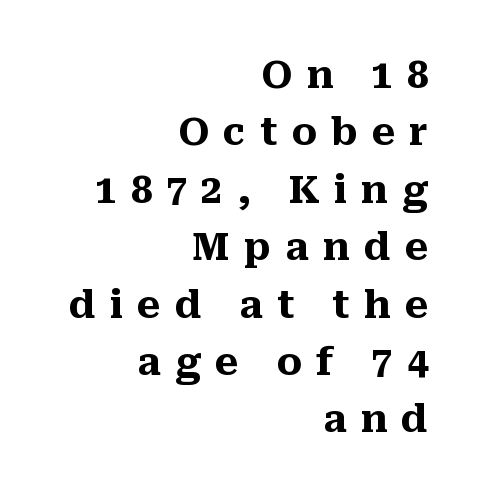
The image shows 38 px heavy serif type, upright; set right-aligned, normal line spacing (1.51x), unusually wide letter spacing (+0.37 em), not underlined; medium stroke contrast and a medium x-height.
